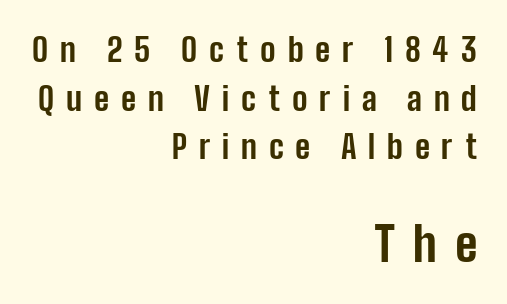
One-word summary of the alignment: right. The space beneath each line is pristine and unruled. I'd describe the lettering as bold — thick and assertive. This sample uses expanded letter spacing, leaving extra air between glyphs.
